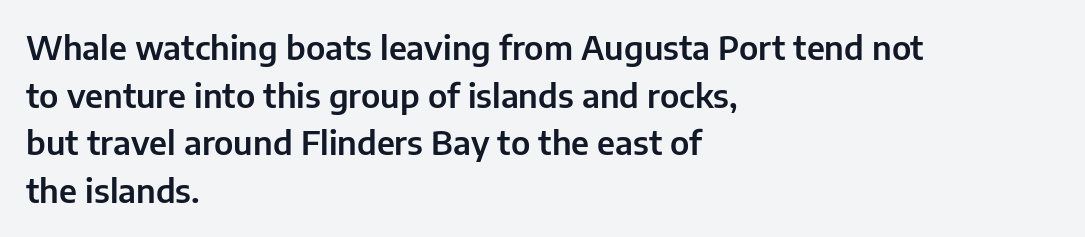
Q: Is the text italic (slanted)? A: No, it is upright.
Q: Is the typeface a serif or a sans-serif typeface? A: Sans-serif.
Q: Is the text underlined? A: No.
Q: How is the paragraph aligned? A: Left-aligned.
Q: Is the spacing between letters normal or unusually wide? A: Normal.
Q: Is the spacing between lines tight, normal or loose? A: Normal.
Q: Width (condensed, normal, or wide)? A: Normal.
Q: Stroke contrast? A: Low.
Q: x-height? A: Medium.
Q: Monospaced? A: No.
